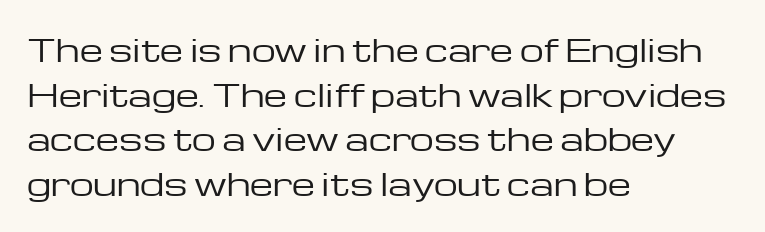
This sample uses plain, unmodified letter spacing. Is this a fixed-width face? No — the glyphs have proportional, varying widths. Notice how descenders clear the ascenders below comfortably — that's standard leading. Nope, no serifs anywhere on these letters.
